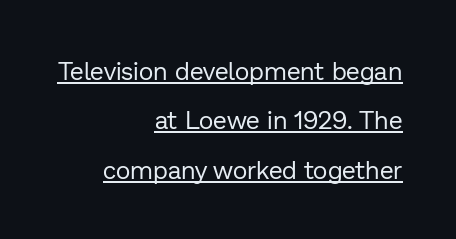
The image shows 25 px text type, upright; set right-aligned, loose line spacing (1.98x), normal letter spacing, underlined.
